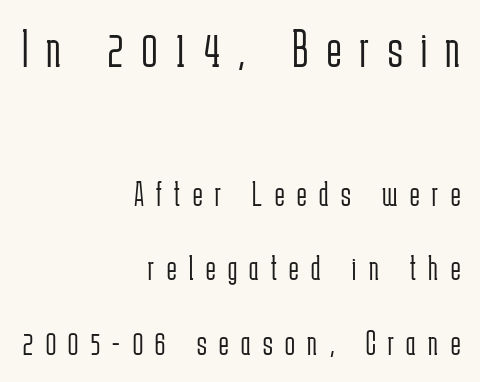
The image shows 54 px light, condensed sans-serif type, upright; set right-aligned, loose line spacing (2.07x), unusually wide letter spacing (+0.35 em), not underlined; the first (top) block is 1.5x larger; low stroke contrast and a medium x-height.
